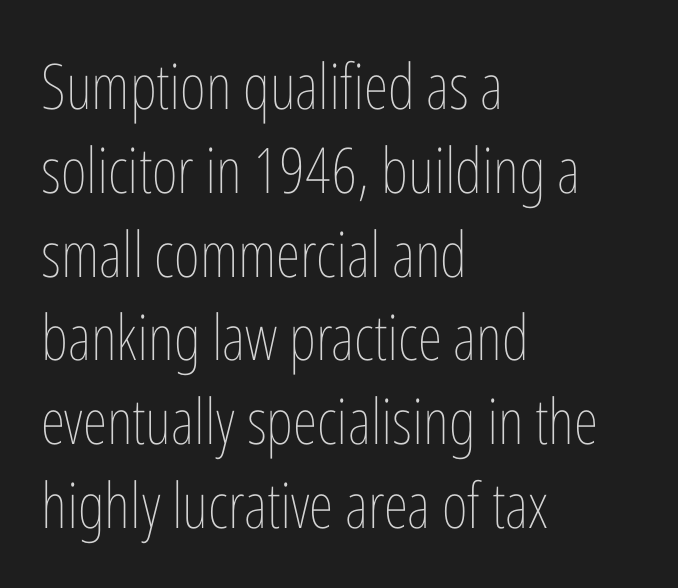
{"italic": "no", "bold": "no", "weight": "thin", "width": "condensed", "stroke_contrast": "low", "x_height": "medium", "monospaced": "no", "underline": "no", "align": "left", "line_spacing": "normal", "line_spacing_ratio": 1.33, "letter_spacing": "normal", "letter_spacing_em": 0.0, "glyph_px": 63}
